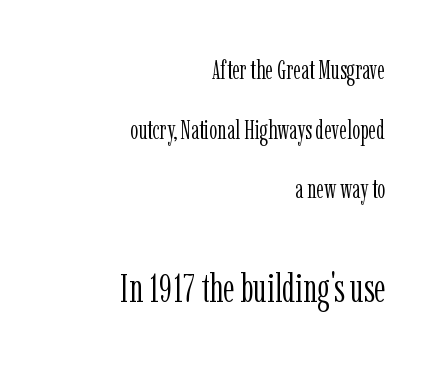
The image shows 39 px light, condensed serif type, upright; set right-aligned, loose line spacing (2.29x), normal letter spacing, not underlined; the second (bottom) block is 1.5x larger; low stroke contrast and a medium x-height.
